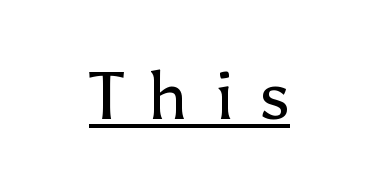
Posture: upright roman. Spacing verdict: proportional, widths tailored to each character. These lines are centered, leaving both edges ragged. Somebody hit Ctrl+U on this one — the words are underlined. What stands out about the letter spacing? Its width — letters are far apart.
